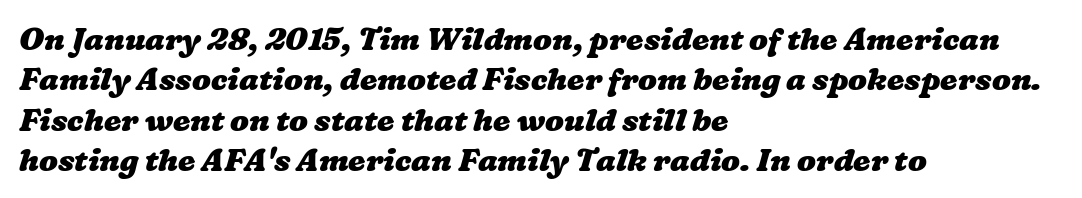
{"bold": "yes", "weight": "heavy", "width": "wide", "stroke_contrast": "low", "x_height": "medium", "monospaced": "no", "underline": "no", "align": "left", "line_spacing": "normal", "line_spacing_ratio": 1.3, "letter_spacing": "normal", "letter_spacing_em": 0.0, "glyph_px": 31}
